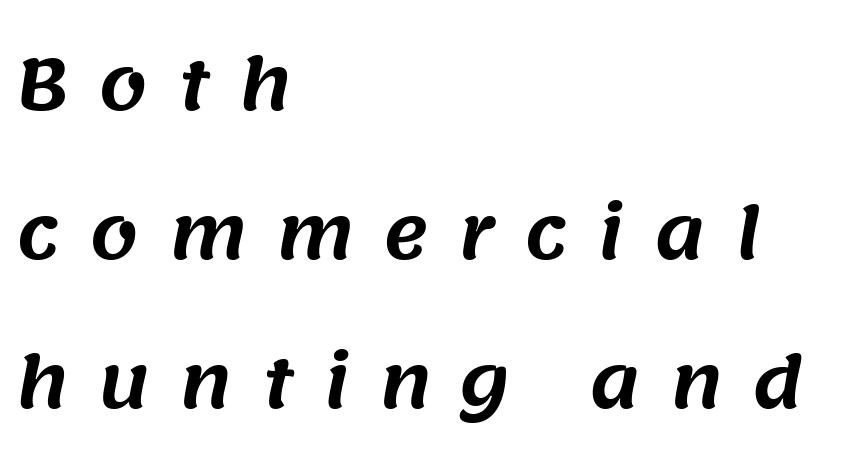
{"serif": "no", "width": "normal", "stroke_contrast": "medium", "x_height": "large", "monospaced": "no", "underline": "no", "align": "left", "line_spacing": "loose", "line_spacing_ratio": 2.16, "letter_spacing": "wide", "letter_spacing_em": 0.43, "glyph_px": 69}
